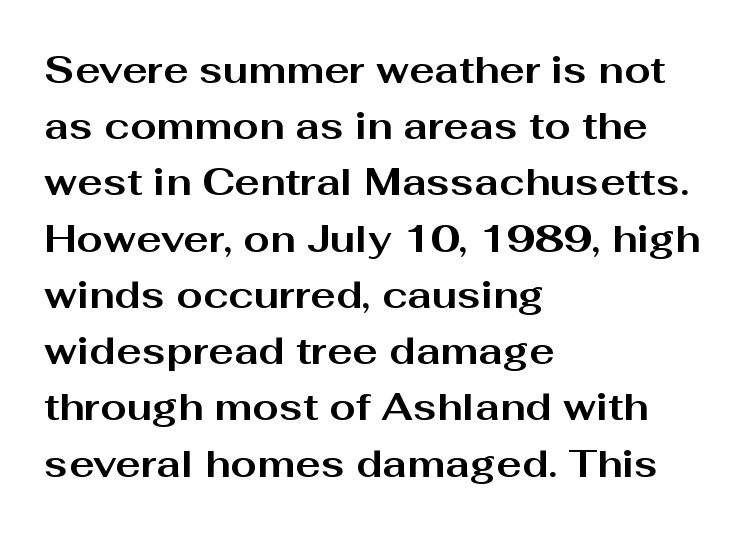
Q: Is the text bold? A: Yes.
Q: Is the text italic (slanted)? A: No, it is upright.
Q: Is the typeface a serif or a sans-serif typeface? A: Sans-serif.
Q: Is the text underlined? A: No.
Q: How is the paragraph aligned? A: Left-aligned.
Q: Is the spacing between letters normal or unusually wide? A: Normal.
Q: Is the spacing between lines tight, normal or loose? A: Normal.
Q: Width (condensed, normal, or wide)? A: Wide.
Q: Stroke contrast? A: Medium.
Q: x-height? A: Medium.
Q: Monospaced? A: No.
